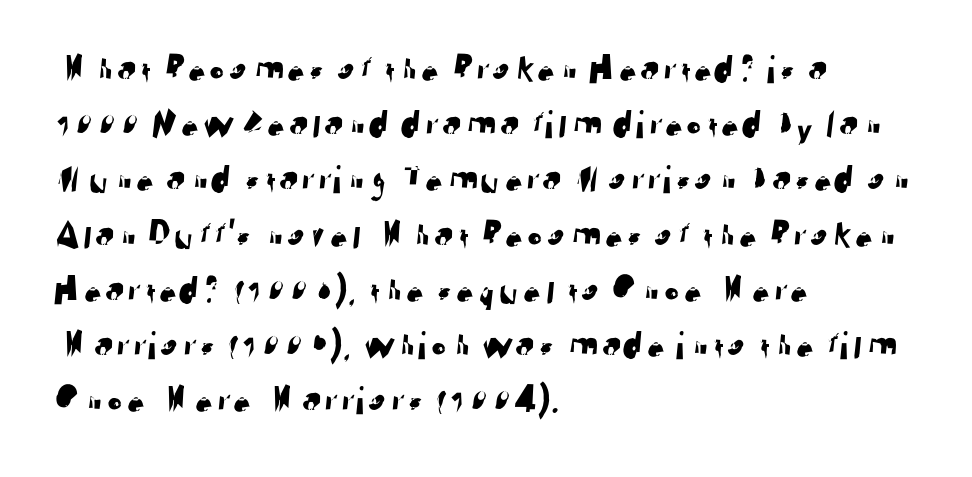
{"serif": "no", "width": "normal", "stroke_contrast": "low", "x_height": "medium", "monospaced": "no", "underline": "no", "align": "left", "line_spacing": "normal", "line_spacing_ratio": 1.38, "letter_spacing": "normal", "letter_spacing_em": 0.0, "glyph_px": 40}
